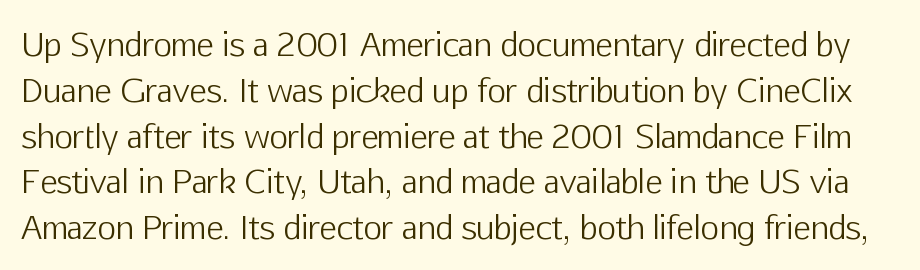
The image shows 32 px light sans-serif type, upright; set normal line spacing (1.43x), normal letter spacing, not underlined; low stroke contrast and a medium x-height.
